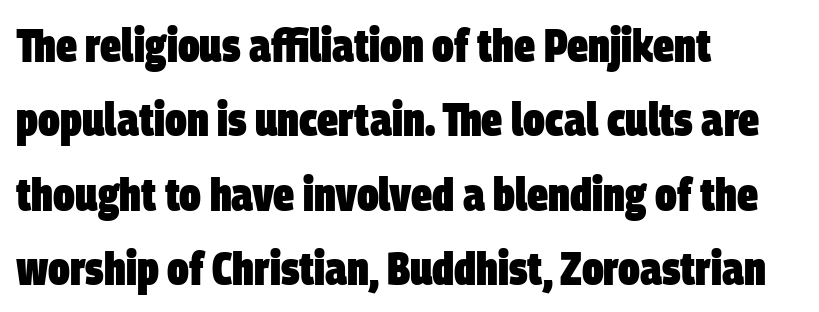
{"serif": "no", "bold": "yes", "weight": "heavy", "width": "condensed", "stroke_contrast": "low", "x_height": "large", "monospaced": "no", "underline": "no", "align": "left", "line_spacing": "normal", "line_spacing_ratio": 1.58, "letter_spacing": "normal", "letter_spacing_em": 0.0, "glyph_px": 47}
